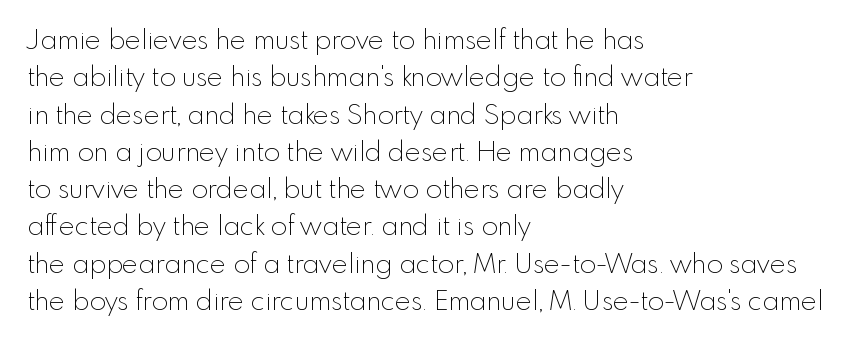
Q: Is the text bold? A: No.
Q: Is the text italic (slanted)? A: No, it is upright.
Q: Is the text underlined? A: No.
Q: How is the paragraph aligned? A: Left-aligned.
Q: Is the spacing between letters normal or unusually wide? A: Normal.
Q: Is the spacing between lines tight, normal or loose? A: Normal.
